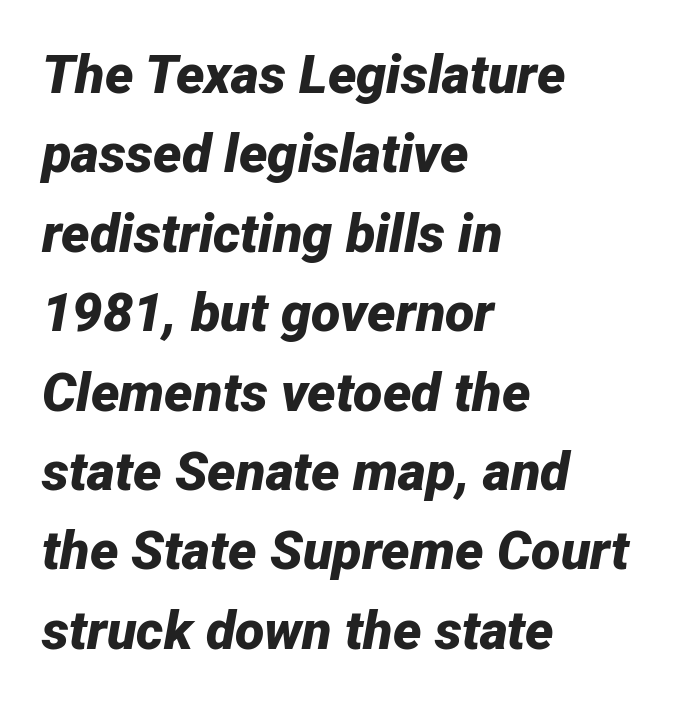
{"italic": "yes", "lean": "right", "slant_degrees": 12, "bold": "yes", "weight": "bold", "width": "normal", "stroke_contrast": "low", "x_height": "medium", "monospaced": "no", "underline": "no", "align": "left", "line_spacing": "normal", "line_spacing_ratio": 1.47, "letter_spacing": "normal", "letter_spacing_em": 0.0, "glyph_px": 54}
